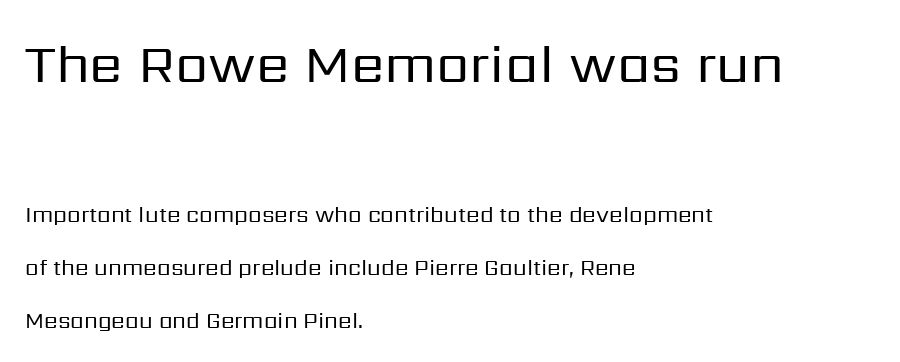
Q: Is the text bold? A: No.
Q: Is the text italic (slanted)? A: No, it is upright.
Q: Is the typeface a serif or a sans-serif typeface? A: Sans-serif.
Q: Is the text underlined? A: No.
Q: How is the paragraph aligned? A: Left-aligned.
Q: Is the spacing between letters normal or unusually wide? A: Normal.
Q: Is the spacing between lines tight, normal or loose? A: Loose.
Q: Which block of text is set in a larger size, the first (top) or the second (bottom)? A: The first (top) one.
Q: Width (condensed, normal, or wide)? A: Normal.
Q: Stroke contrast? A: Low.
Q: x-height? A: Medium.
Q: Monospaced? A: No.
